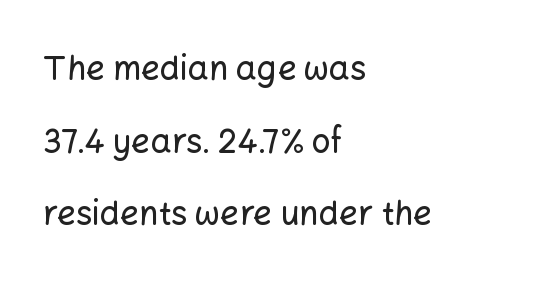
The image shows 33 px sans-serif type, upright; set left-aligned, loose line spacing (2.2x), normal letter spacing, not underlined; low stroke contrast and a medium x-height.
